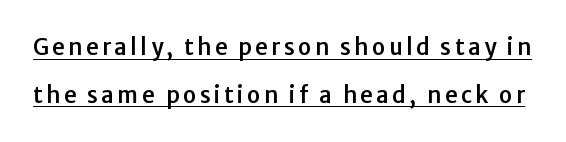
Q: Is the text italic (slanted)? A: No, it is upright.
Q: Is the text underlined? A: Yes.
Q: Is the spacing between lines tight, normal or loose? A: Loose.
